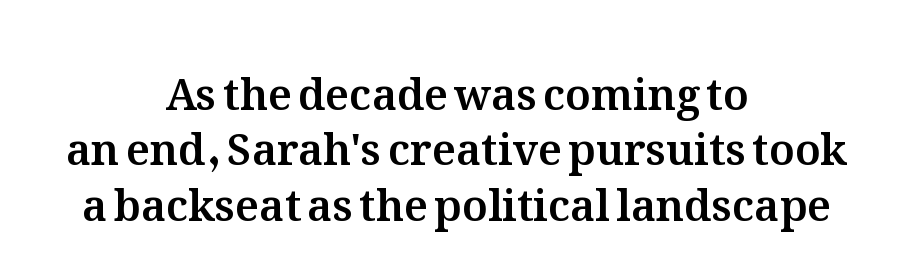
The image shows 43 px text type, upright; set centered, normal line spacing (1.29x), normal letter spacing, not underlined; medium stroke contrast and a medium x-height.
